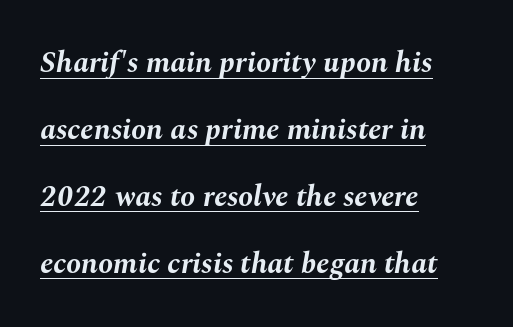
Somebody hit Ctrl+U on this one — the words are underlined. These lines carry a lot of weight — the face is fully bold. Which margin do the lines hug? The left one — the right edge is uneven. Inter-character spacing is left at the font's built-in metrics. A typesetter would call this proportional, since set widths differ per character.
